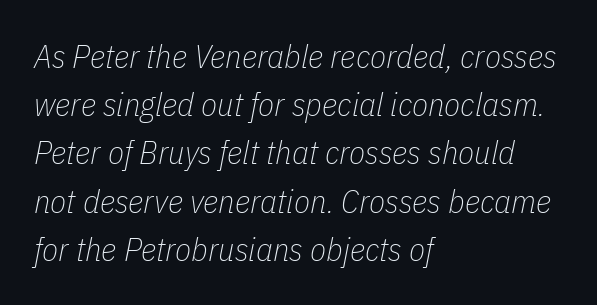
{"italic": "yes", "lean": "right", "slant_degrees": 11, "bold": "no", "weight": "thin", "width": "condensed", "stroke_contrast": "low", "x_height": "medium", "monospaced": "no", "underline": "no", "align": "left", "line_spacing": "normal", "line_spacing_ratio": 1.46, "letter_spacing": "normal", "letter_spacing_em": 0.0, "glyph_px": 33}
